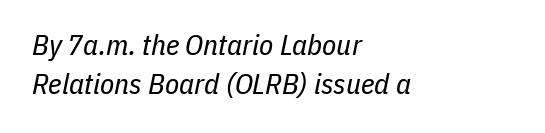
Teacher's note: observe the even left margin — that is flush-left alignment. A quiet, ordinary-to-light weight characterises the typeface. Character widths vary here, with narrow letters taking less room than wide ones. Lines of text with bare space underneath. These lines sit exactly where default settings would place them.
